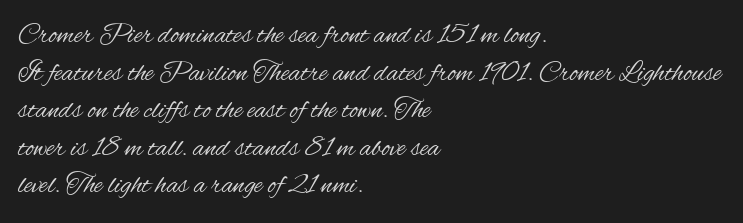
Q: Is the text bold? A: No.
Q: Is the text italic (slanted)? A: Yes.
Q: Is the typeface a serif or a sans-serif typeface? A: Sans-serif.
Q: Is the text underlined? A: No.
Q: How is the paragraph aligned? A: Left-aligned.
Q: Is the spacing between letters normal or unusually wide? A: Normal.
Q: Is the spacing between lines tight, normal or loose? A: Normal.
Q: Width (condensed, normal, or wide)? A: Condensed.
Q: Stroke contrast? A: Medium.
Q: x-height? A: Small.
Q: Monospaced? A: No.
